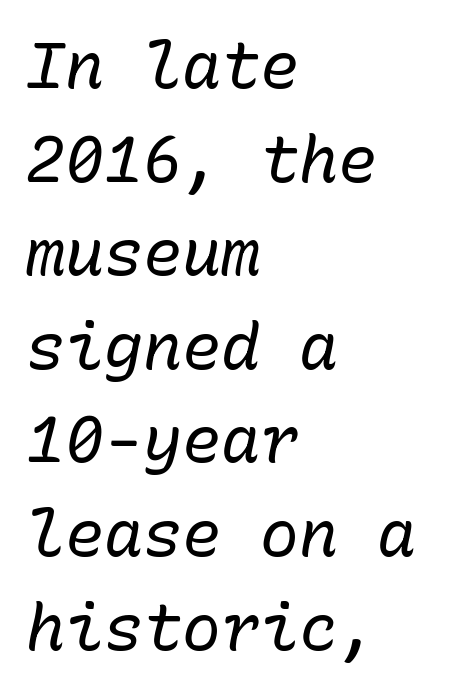
{"italic": "yes", "lean": "right", "slant_degrees": 10, "bold": "no", "weight": "regular", "width": "normal", "stroke_contrast": "low", "x_height": "medium", "monospaced": "yes", "underline": "no", "align": "left", "line_spacing": "normal", "line_spacing_ratio": 1.44, "letter_spacing": "normal", "letter_spacing_em": 0.0, "glyph_px": 65}
